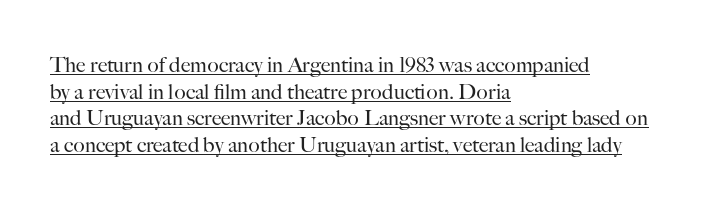
{"italic": "no", "bold": "no", "underline": "yes", "align": "left", "line_spacing": "normal", "line_spacing_ratio": 1.27, "letter_spacing": "normal", "letter_spacing_em": 0.0, "glyph_px": 21}
